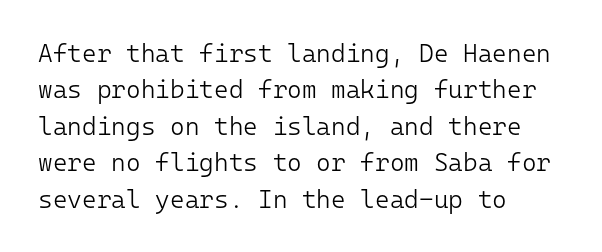
{"italic": "no", "bold": "no", "underline": "no", "align": "left", "line_spacing": "normal", "line_spacing_ratio": 1.46, "letter_spacing": "normal", "letter_spacing_em": 0.0, "glyph_px": 25}
